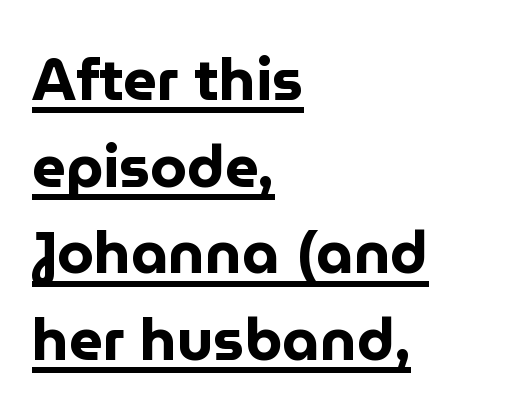
{"serif": "no", "italic": "no", "bold": "yes", "weight": "bold", "width": "normal", "stroke_contrast": "low", "x_height": "medium", "monospaced": "no", "underline": "yes", "align": "left", "line_spacing": "normal", "line_spacing_ratio": 1.47, "letter_spacing": "normal", "letter_spacing_em": 0.0, "glyph_px": 59}
